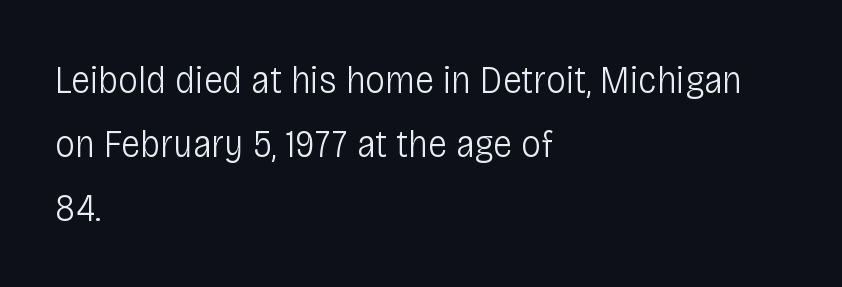
Students, observe: this is what conventionally led text looks like. The typesetter chose a ragged-right arrangement here. Spacing verdict: proportional, widths tailored to each character. Standard letterfit; no display-style spreading of the glyphs. Beneath every word, the page is bare. The letters stand straight up with perfectly vertical stems.
